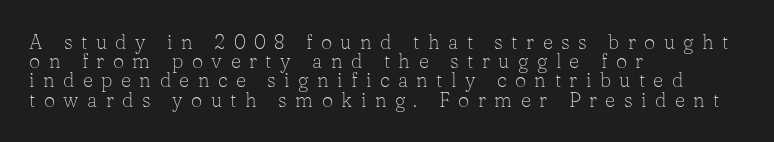
{"italic": "no", "bold": "no", "underline": "no", "align": "left", "line_spacing": "tight", "line_spacing_ratio": 0.96, "letter_spacing": "wide", "letter_spacing_em": 0.42, "glyph_px": 20}
